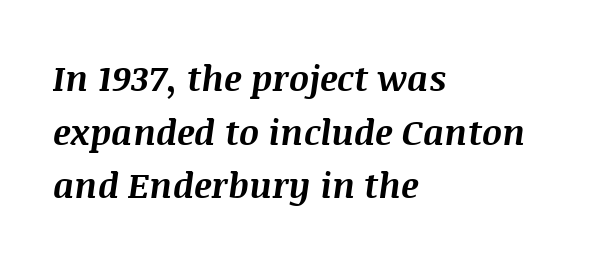
{"italic": "yes", "lean": "right", "slant_degrees": 8, "bold": "yes", "weight": "bold", "width": "normal", "stroke_contrast": "medium", "x_height": "large", "monospaced": "no", "underline": "no", "align": "left", "line_spacing": "normal", "line_spacing_ratio": 1.53, "letter_spacing": "normal", "letter_spacing_em": 0.0, "glyph_px": 35}
